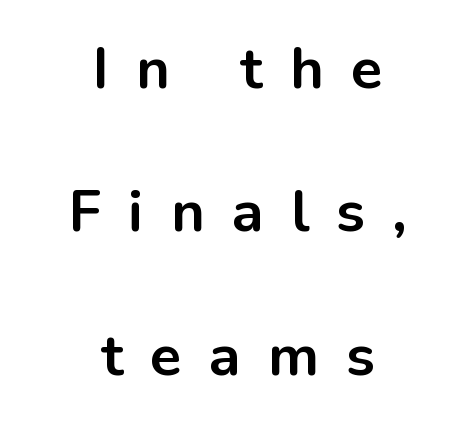
The image shows 58 px bold sans-serif type, upright; set centered, loose line spacing (2.47x), unusually wide letter spacing (+0.47 em), not underlined; low stroke contrast and a medium x-height.
